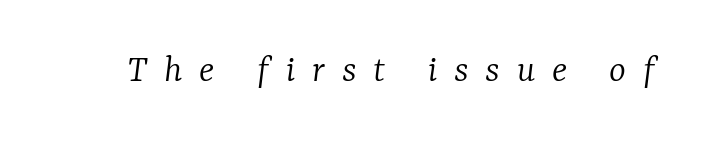
The image shows 40 px light serif type, italic (leaning right); set unusually wide letter spacing (+0.42 em), not underlined; low stroke contrast and a medium x-height.
